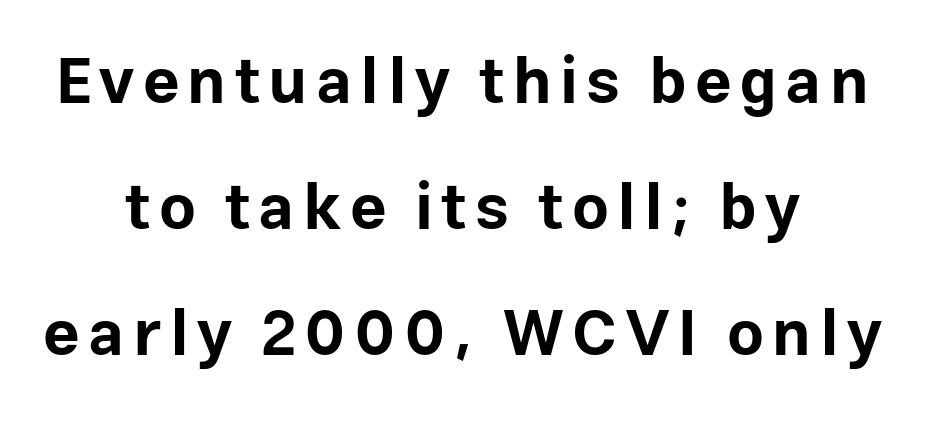
{"serif": "no", "italic": "no", "bold": "yes", "weight": "bold", "width": "normal", "stroke_contrast": "low", "x_height": "medium", "monospaced": "no", "underline": "no", "align": "center", "line_spacing": "loose", "line_spacing_ratio": 1.97, "glyph_px": 64}
